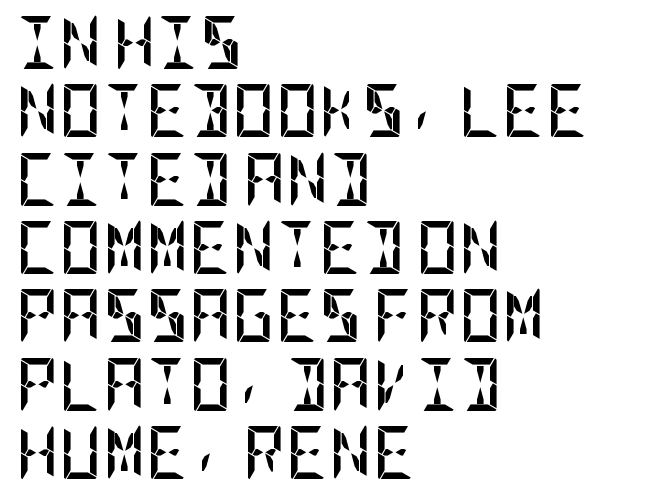
Q: Is the text bold? A: Yes.
Q: Is the text italic (slanted)? A: No, it is upright.
Q: Is the typeface a serif or a sans-serif typeface? A: Sans-serif.
Q: Is the text underlined? A: No.
Q: How is the paragraph aligned? A: Left-aligned.
Q: Is the spacing between letters normal or unusually wide? A: Normal.
Q: Is the spacing between lines tight, normal or loose? A: Normal.
Q: Width (condensed, normal, or wide)? A: Condensed.
Q: Stroke contrast? A: Low.
Q: x-height? A: Large.
